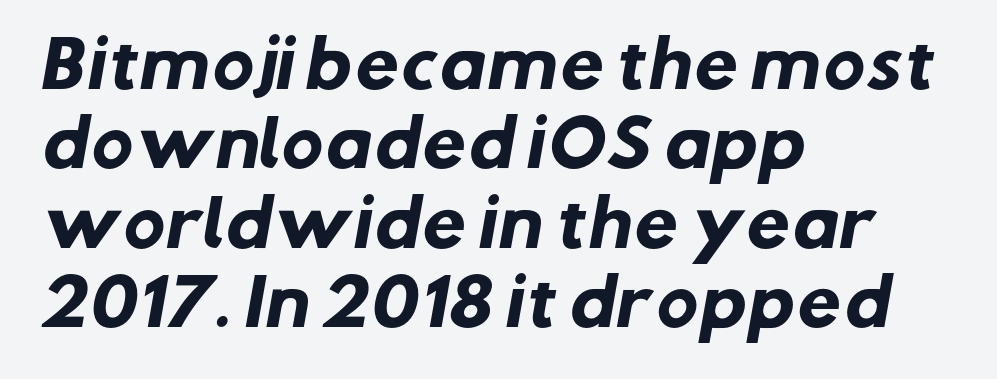
Q: Is the text bold? A: Yes.
Q: Is the typeface a serif or a sans-serif typeface? A: Sans-serif.
Q: Is the text underlined? A: No.
Q: How is the paragraph aligned? A: Left-aligned.
Q: Is the spacing between letters normal or unusually wide? A: Normal.
Q: Is the spacing between lines tight, normal or loose? A: Normal.
Q: Width (condensed, normal, or wide)? A: Normal.
Q: Stroke contrast? A: Low.
Q: x-height? A: Medium.
Q: Monospaced? A: No.
